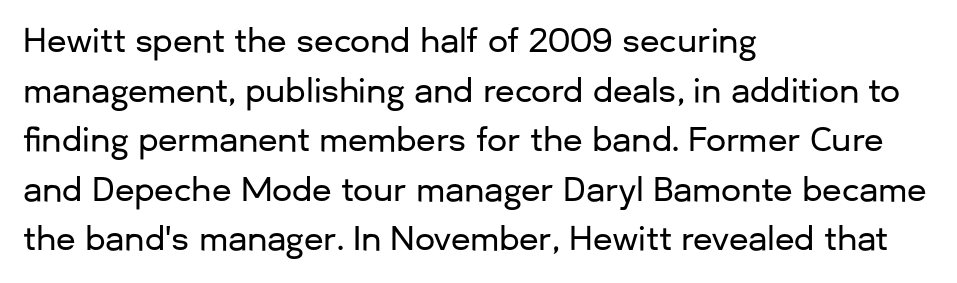
Q: Is the text italic (slanted)? A: No, it is upright.
Q: Is the typeface a serif or a sans-serif typeface? A: Sans-serif.
Q: Is the text underlined? A: No.
Q: How is the paragraph aligned? A: Left-aligned.
Q: Is the spacing between letters normal or unusually wide? A: Normal.
Q: Is the spacing between lines tight, normal or loose? A: Normal.
Q: Width (condensed, normal, or wide)? A: Normal.
Q: Stroke contrast? A: Low.
Q: x-height? A: Medium.
Q: Monospaced? A: No.
